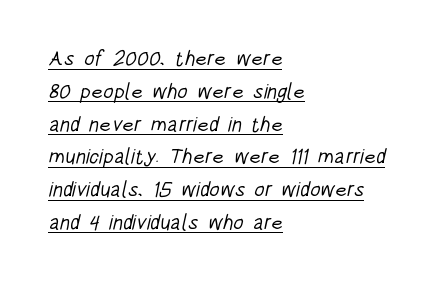
{"bold": "no", "underline": "yes", "align": "left", "line_spacing": "normal", "line_spacing_ratio": 1.56, "letter_spacing": "normal", "letter_spacing_em": 0.0, "glyph_px": 21}
